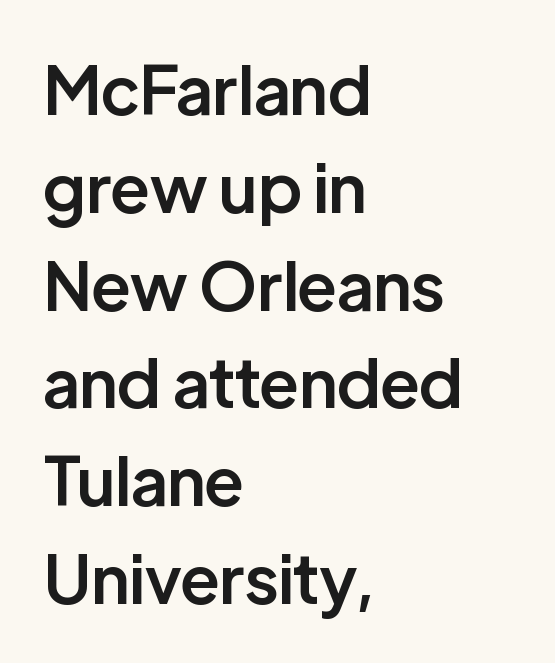
{"serif": "no", "italic": "no", "bold": "semi", "weight": "semibold", "width": "normal", "stroke_contrast": "low", "x_height": "medium", "monospaced": "no", "underline": "no", "align": "left", "line_spacing": "normal", "line_spacing_ratio": 1.46, "letter_spacing": "normal", "letter_spacing_em": 0.0, "glyph_px": 67}
